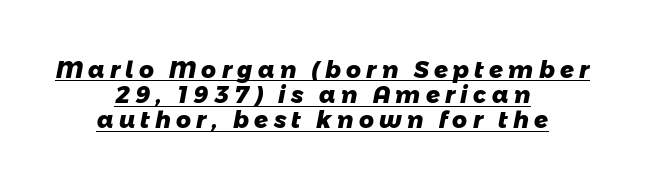
Glyph-to-glyph distance is far greater than everyday printed text. Chunky letters — that's bold for sure. Does the copy run flush right? No — it is centered line by line. Successive baselines arrive quickly, one right under another. Glance below the letters and you will spot a drawn line.
